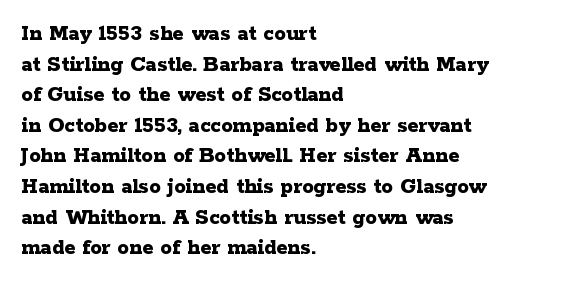
Q: Is the text bold? A: Yes.
Q: Is the text italic (slanted)? A: No, it is upright.
Q: Is the text underlined? A: No.
Q: How is the paragraph aligned? A: Left-aligned.
Q: Is the spacing between letters normal or unusually wide? A: Normal.
Q: Is the spacing between lines tight, normal or loose? A: Normal.
